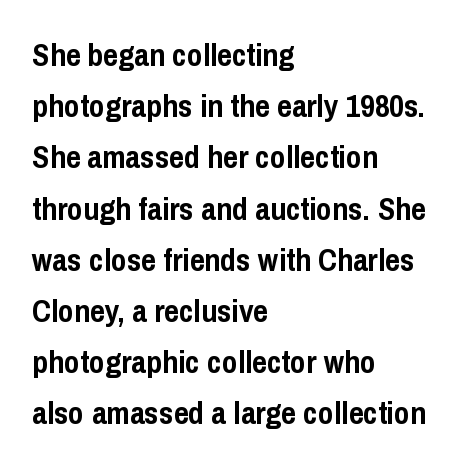
{"serif": "no", "italic": "no", "bold": "yes", "weight": "semibold", "width": "condensed", "stroke_contrast": "low", "x_height": "medium", "monospaced": "no", "underline": "no", "align": "left", "line_spacing": "normal", "line_spacing_ratio": 1.6, "letter_spacing": "normal", "letter_spacing_em": 0.0, "glyph_px": 32}
